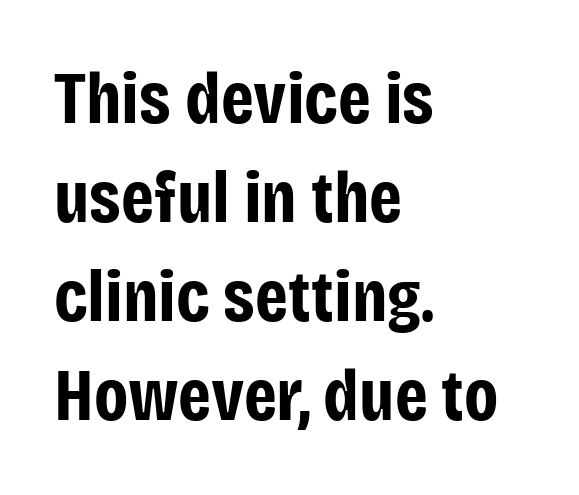
{"serif": "no", "italic": "no", "bold": "yes", "weight": "bold", "width": "condensed", "stroke_contrast": "low", "x_height": "large", "monospaced": "no", "underline": "no", "align": "left", "line_spacing": "normal", "line_spacing_ratio": 1.34, "letter_spacing": "normal", "letter_spacing_em": 0.0, "glyph_px": 74}
